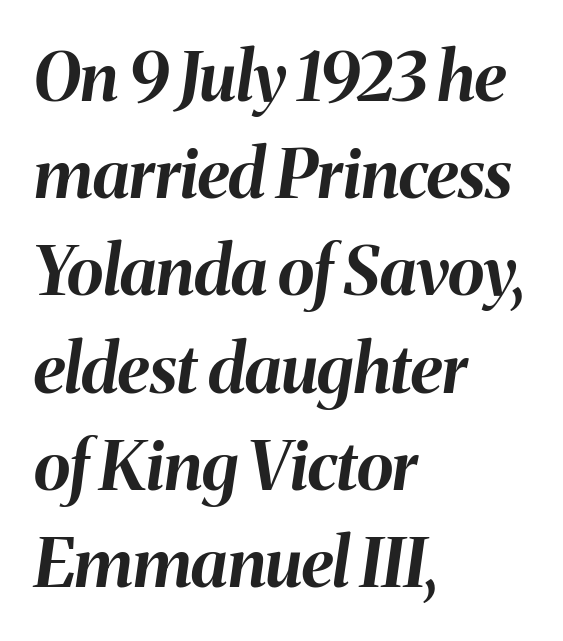
{"italic": "yes", "lean": "right", "slant_degrees": 8, "bold": "yes", "weight": "bold", "width": "normal", "stroke_contrast": "medium", "x_height": "medium", "monospaced": "no", "underline": "no", "align": "left", "line_spacing": "normal", "line_spacing_ratio": 1.43, "letter_spacing": "normal", "letter_spacing_em": 0.0, "glyph_px": 68}
